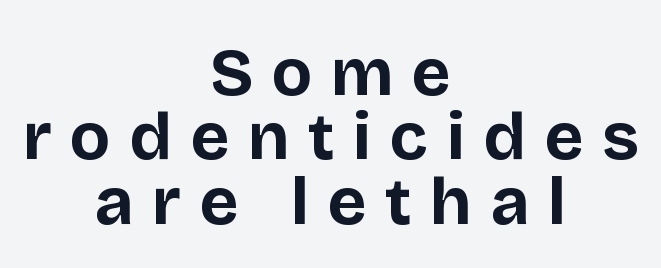
Line starts and ends both wander, symmetrically. Character widths vary here, with narrow letters taking less room than wide ones. Rule under the text: the space is simply empty. Short note: letters widely spaced. The typography opts for an upright posture over an oblique one. The lines are packed closely together with very little leading.
